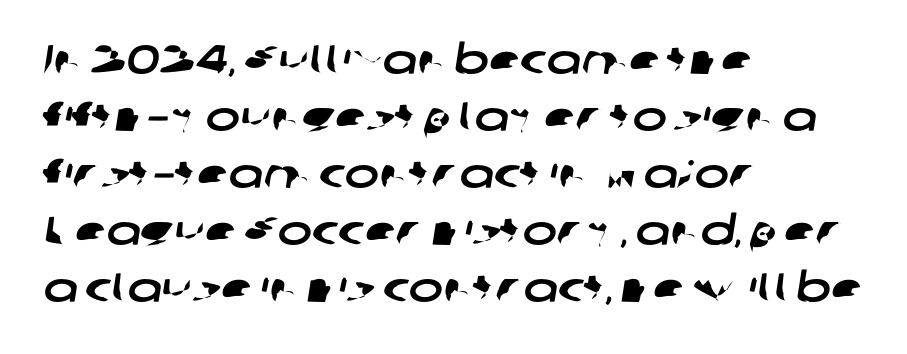
Q: Is the typeface a serif or a sans-serif typeface? A: Sans-serif.
Q: Is the text underlined? A: No.
Q: How is the paragraph aligned? A: Left-aligned.
Q: Is the spacing between letters normal or unusually wide? A: Normal.
Q: Is the spacing between lines tight, normal or loose? A: Normal.
Q: Width (condensed, normal, or wide)? A: Wide.
Q: Stroke contrast? A: Low.
Q: x-height? A: Medium.
Q: Monospaced? A: No.
